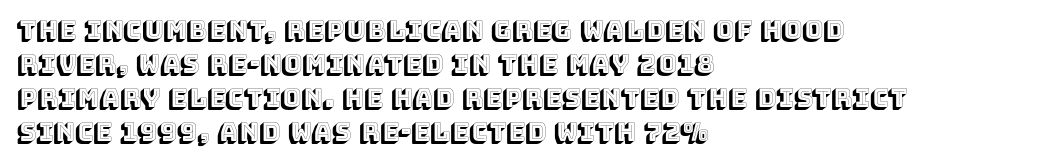
The image shows 25 px text type, upright; set left-aligned, normal line spacing (1.36x), normal letter spacing, not underlined.
